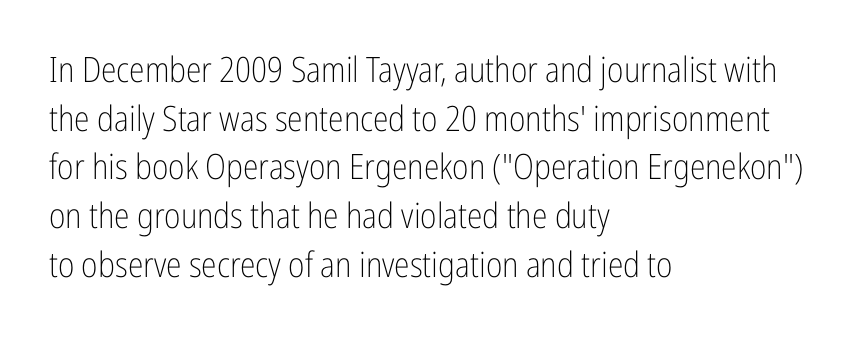
{"serif": "no", "italic": "no", "bold": "no", "weight": "light", "width": "condensed", "stroke_contrast": "low", "x_height": "medium", "monospaced": "no", "underline": "no", "align": "left", "line_spacing": "normal", "line_spacing_ratio": 1.39, "letter_spacing": "normal", "letter_spacing_em": 0.0, "glyph_px": 35}
